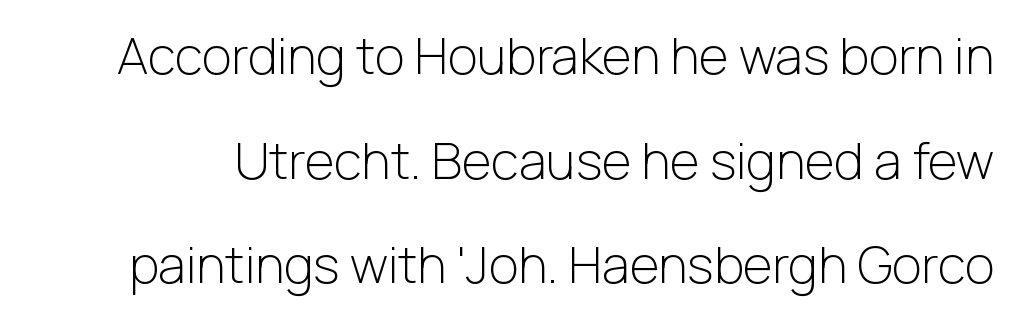
You could call the tracking neutral — neither tight nor loose. Underline: absent. Nope, no serifs anywhere on these letters. Upright lettering throughout. Compared with typical paragraphs, the rows here are farther apart.
